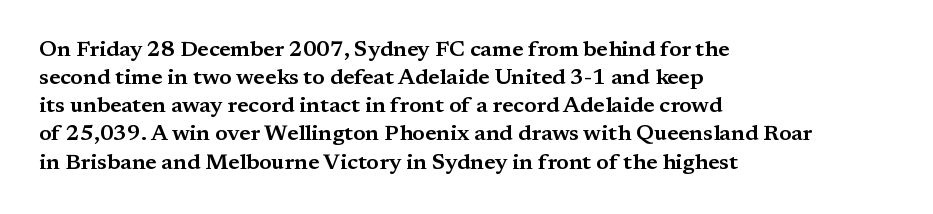
{"italic": "no", "underline": "no", "align": "left", "line_spacing": "normal", "line_spacing_ratio": 1.28, "letter_spacing": "normal", "letter_spacing_em": 0.0, "glyph_px": 22}
